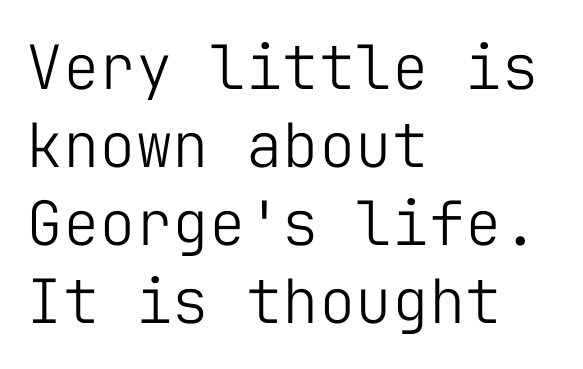
The image shows 61 px light sans-serif type, upright, monospaced; set left-aligned, normal line spacing (1.28x), normal letter spacing, not underlined; low stroke contrast and a medium x-height.
